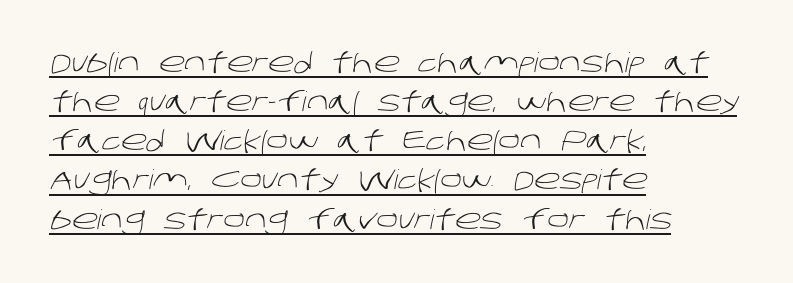
{"bold": "no", "underline": "yes", "align": "left", "line_spacing": "normal", "line_spacing_ratio": 1.45, "letter_spacing": "normal", "letter_spacing_em": 0.0, "glyph_px": 27}
